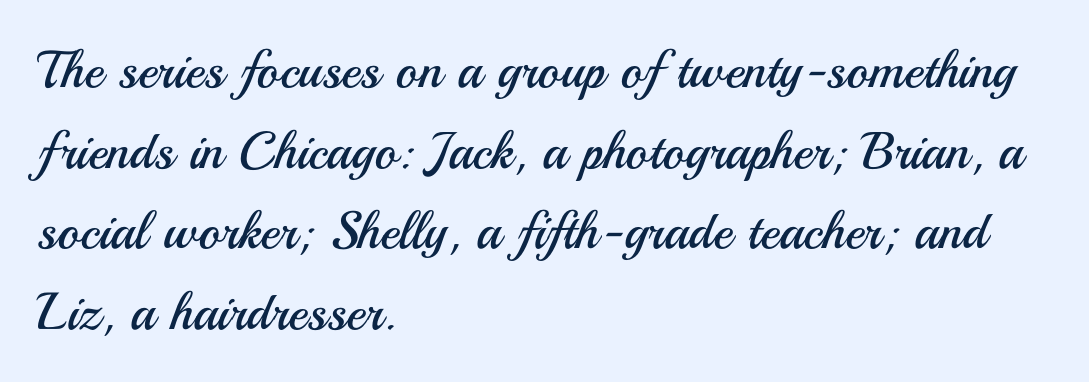
Q: Is the text bold? A: No.
Q: Is the text italic (slanted)? A: Yes.
Q: Is the typeface a serif or a sans-serif typeface? A: Sans-serif.
Q: Is the text underlined? A: No.
Q: How is the paragraph aligned? A: Left-aligned.
Q: Is the spacing between letters normal or unusually wide? A: Normal.
Q: Is the spacing between lines tight, normal or loose? A: Normal.
Q: Width (condensed, normal, or wide)? A: Normal.
Q: Stroke contrast? A: Medium.
Q: x-height? A: Small.
Q: Monospaced? A: No.
